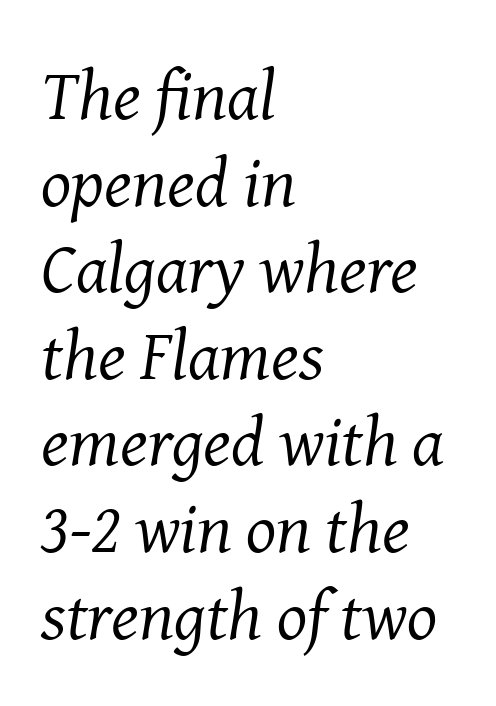
The image shows 71 px regular-weight serif type, italic (leaning right); set left-aligned, line spacing 1.22x, normal letter spacing, not underlined; medium stroke contrast and a medium x-height.
